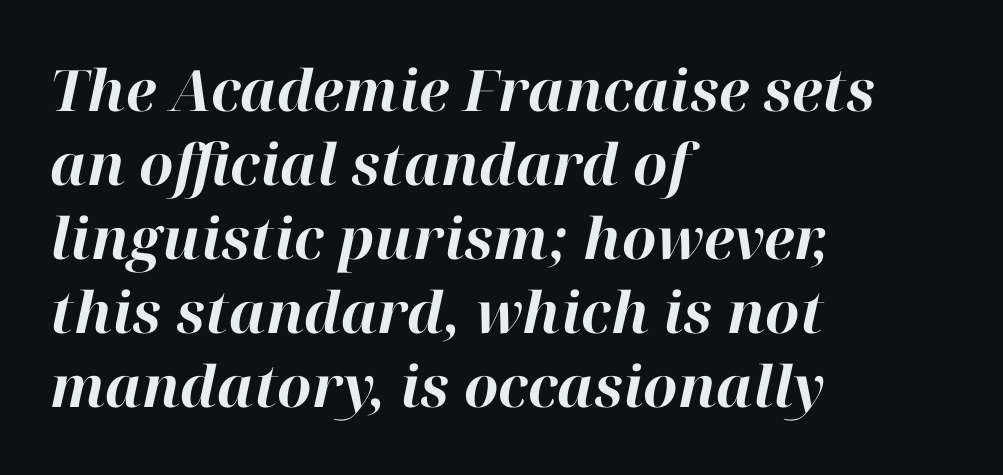
The image shows 57 px bold type, italic (leaning right); set left-aligned, normal line spacing (1.3x), normal letter spacing, not underlined; high stroke contrast and a medium x-height.
